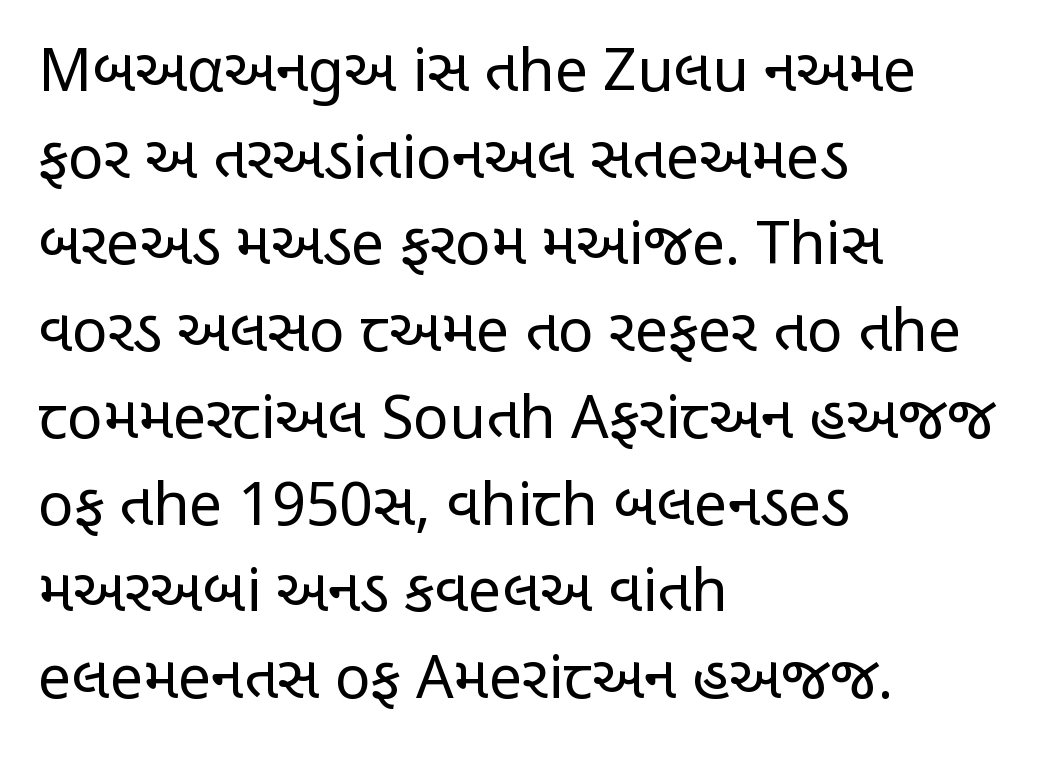
{"serif": "no", "italic": "no", "bold": "no", "weight": "regular", "width": "condensed", "stroke_contrast": "low", "x_height": "large", "monospaced": "no", "underline": "no", "align": "left", "line_spacing": "normal", "line_spacing_ratio": 1.47, "letter_spacing": "normal", "letter_spacing_em": 0.0, "glyph_px": 59}
